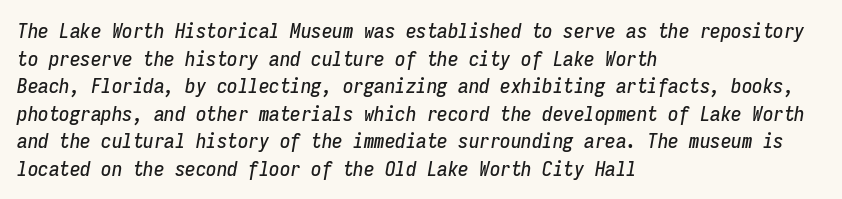
Q: Is the text italic (slanted)? A: Yes, it leans right by about 9 degrees.
Q: Is the text underlined? A: No.
Q: How is the paragraph aligned? A: Left-aligned.
Q: Is the spacing between letters normal or unusually wide? A: Normal.
Q: Is the spacing between lines tight, normal or loose? A: Normal.
